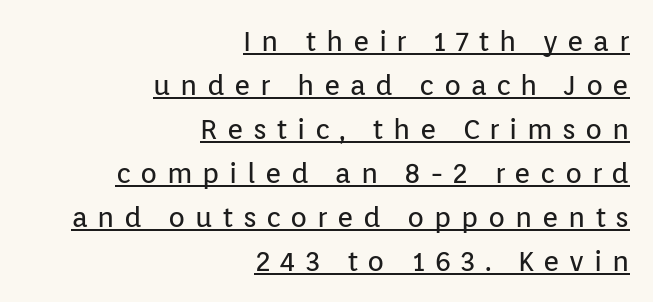
The image shows 28 px regular-weight sans-serif type, upright; set right-aligned, normal line spacing (1.57x), unusually wide letter spacing (+0.34 em), underlined; low stroke contrast and a medium x-height.
